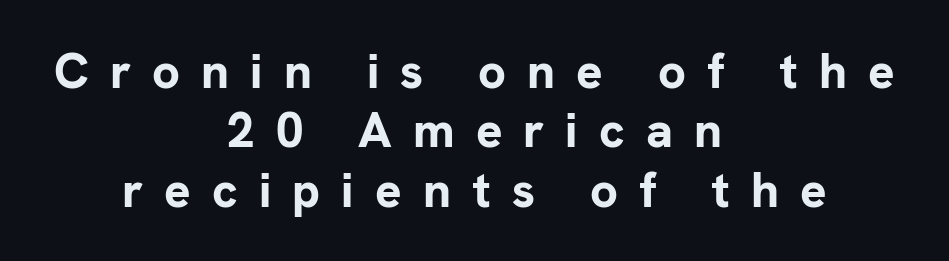
Bare-footed words on every line. Words appear elongated and porous because spacing is wide. Is there any slant? The stems are plumb. Character widths vary here, with narrow letters taking less room than wide ones. You'd pick this weight for a headline — it's a proper bold. Layout note: lines centered.
